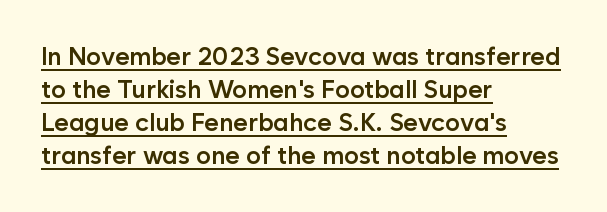
Q: Is the text bold? A: Semi-bold.
Q: Is the text italic (slanted)? A: No, it is upright.
Q: Is the text underlined? A: Yes.
Q: How is the paragraph aligned? A: Left-aligned.
Q: Is the spacing between letters normal or unusually wide? A: Normal.
Q: Is the spacing between lines tight, normal or loose? A: Normal.
